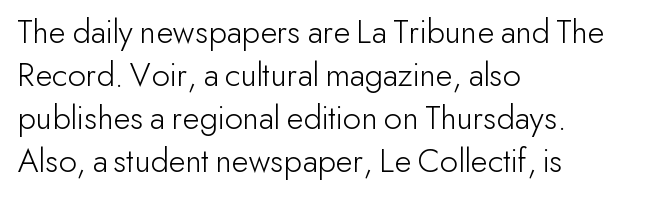
In terms of letterspacing, this is plain default setting. Line beginnings align vertically; line endings do not. Style check: upright. Is this a heavy cut? Hardly; it is regular or lighter.
